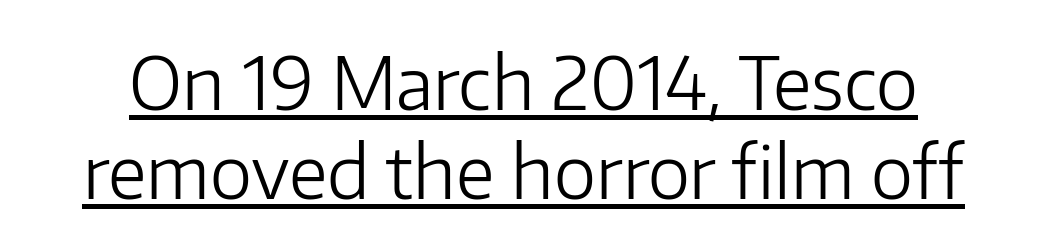
{"serif": "no", "italic": "no", "bold": "no", "weight": "light", "width": "normal", "stroke_contrast": "low", "x_height": "medium", "monospaced": "no", "underline": "yes", "line_spacing_ratio": 1.23, "letter_spacing": "normal", "letter_spacing_em": 0.0, "glyph_px": 72}
